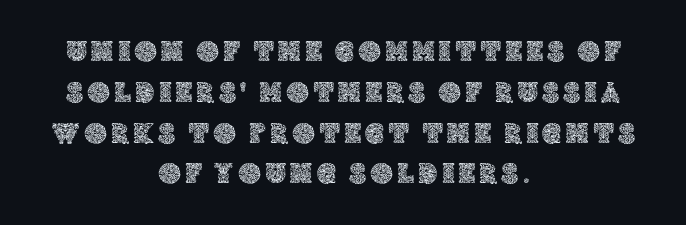
The image shows 30 px text type, upright; set centered, normal line spacing (1.36x), not underlined; a large x-height.
